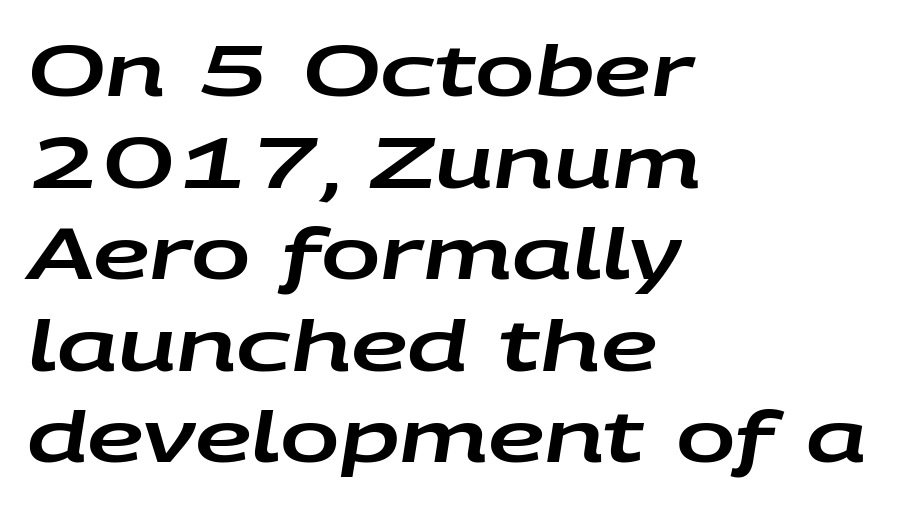
{"italic": "yes", "lean": "right", "slant_degrees": 9, "width": "wide", "stroke_contrast": "low", "x_height": "large", "monospaced": "no", "underline": "no", "align": "left", "line_spacing": "normal", "line_spacing_ratio": 1.29, "letter_spacing": "normal", "letter_spacing_em": 0.0, "glyph_px": 71}
